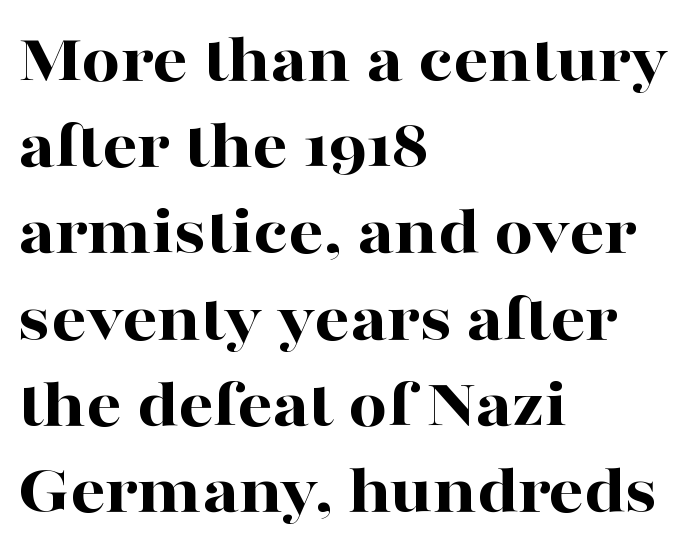
The image shows 69 px bold, wide serif type, upright; set left-aligned, normal line spacing (1.25x), normal letter spacing, not underlined; high stroke contrast and a medium x-height.
